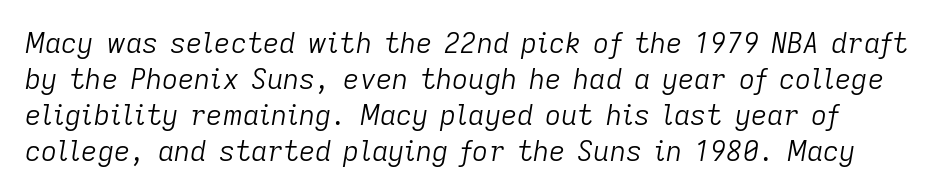
The image shows 28 px light type, italic (leaning right); set normal line spacing (1.29x), normal letter spacing, not underlined; low stroke contrast and a medium x-height.
